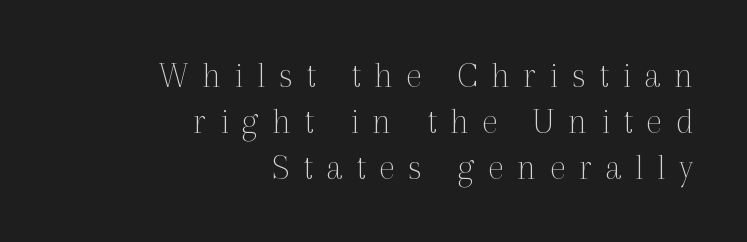
The image shows 37 px thin serif type, upright; set right-aligned, line spacing 1.24x, unusually wide letter spacing (+0.37 em), not underlined; a medium x-height.
